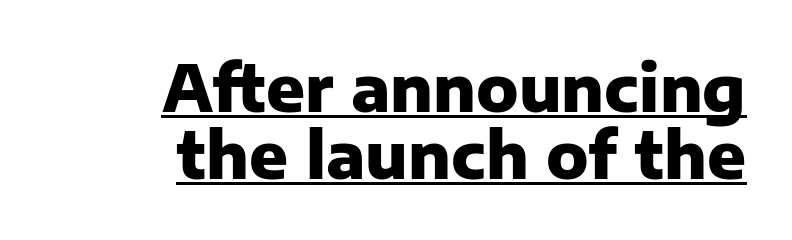
Q: Is the text bold? A: Yes.
Q: Is the text italic (slanted)? A: No, it is upright.
Q: Is the typeface a serif or a sans-serif typeface? A: Sans-serif.
Q: Is the text underlined? A: Yes.
Q: How is the paragraph aligned? A: Right-aligned.
Q: Is the spacing between letters normal or unusually wide? A: Normal.
Q: Is the spacing between lines tight, normal or loose? A: Tight.
Q: Width (condensed, normal, or wide)? A: Normal.
Q: Stroke contrast? A: Low.
Q: x-height? A: Medium.
Q: Monospaced? A: No.
